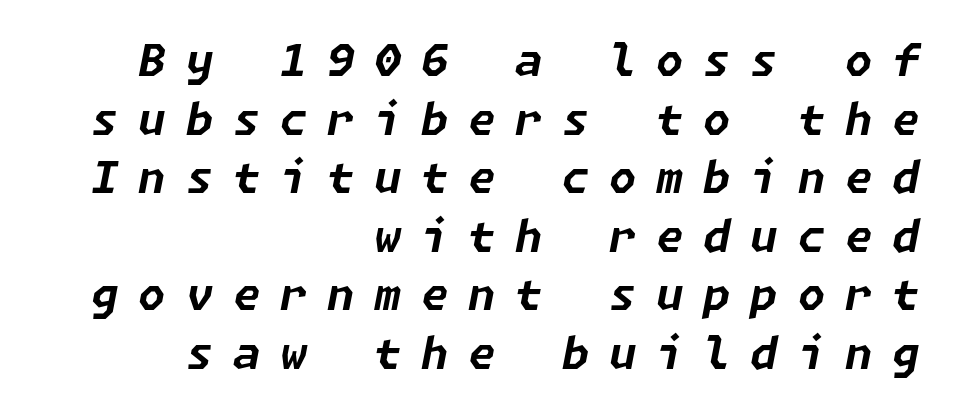
{"italic": "yes", "lean": "right", "slant_degrees": 11, "bold": "yes", "weight": "bold", "width": "normal", "stroke_contrast": "low", "x_height": "medium", "underline": "no", "align": "right", "line_spacing": "normal", "line_spacing_ratio": 1.33, "letter_spacing": "wide", "letter_spacing_em": 0.45, "glyph_px": 44}
